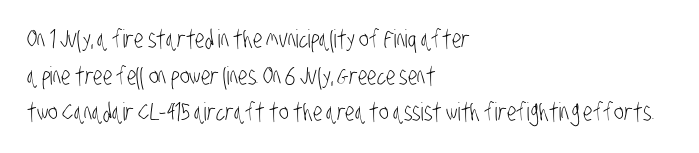
Honestly, the letter spacing is just normal — you wouldn't notice it. Ink coverage per letter is moderate at most. The lines in this sample share a left origin and differ only in where they stop. Is there much room between lines? A standard amount, neither cramped nor airy.
